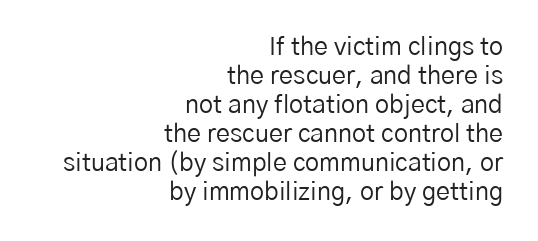
The space beneath each line is pristine and unruled. Tracking here is standard; glyphs follow each other at the usual distance. Every stem runs plumb, perpendicular to the baseline. Stroke mass is kept to a normal reading level or below. Right-aligned paragraph, ragged on the left.
